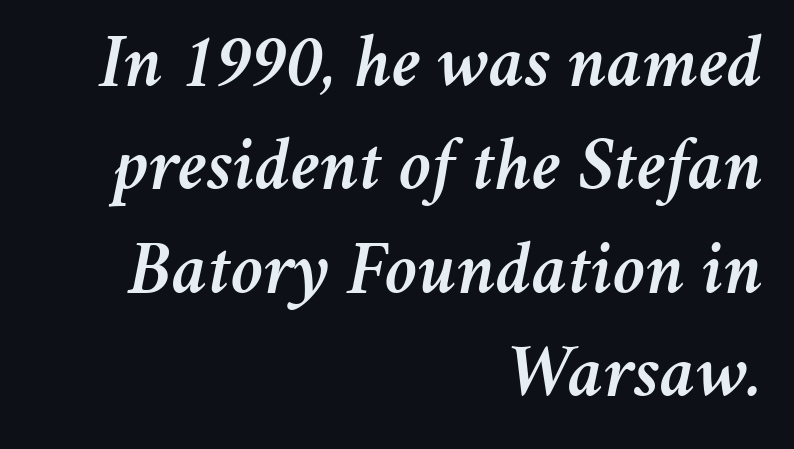
{"italic": "yes", "lean": "right", "slant_degrees": 11, "width": "normal", "stroke_contrast": "medium", "x_height": "medium", "monospaced": "no", "underline": "no", "align": "right", "line_spacing": "normal", "line_spacing_ratio": 1.38, "letter_spacing": "normal", "letter_spacing_em": 0.0, "glyph_px": 75}
